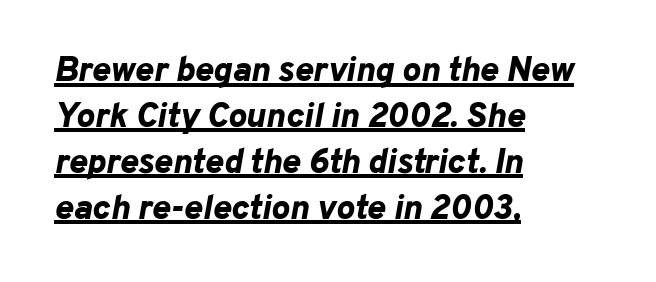
{"italic": "yes", "lean": "right", "slant_degrees": 10, "bold": "yes", "weight": "bold", "width": "normal", "stroke_contrast": "low", "x_height": "medium", "monospaced": "no", "underline": "yes", "align": "left", "line_spacing": "normal", "line_spacing_ratio": 1.31, "letter_spacing": "normal", "letter_spacing_em": 0.0, "glyph_px": 35}
